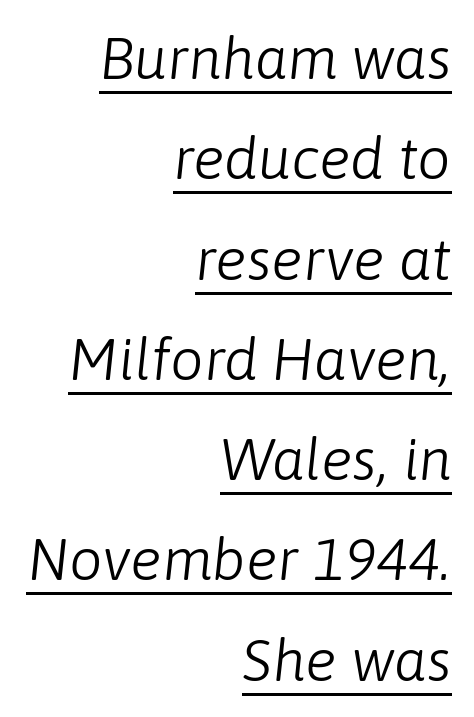
{"italic": "yes", "lean": "right", "slant_degrees": 6, "bold": "no", "weight": "light", "width": "normal", "stroke_contrast": "low", "x_height": "medium", "monospaced": "no", "underline": "yes", "align": "right", "line_spacing": "normal", "line_spacing_ratio": 1.7, "letter_spacing": "normal", "letter_spacing_em": 0.0, "glyph_px": 59}
